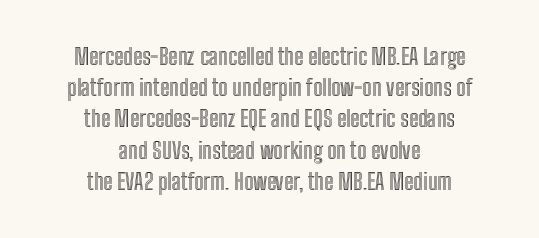
The image shows 22 px text type, upright; set centered, normal line spacing (1.42x), normal letter spacing, not underlined.
